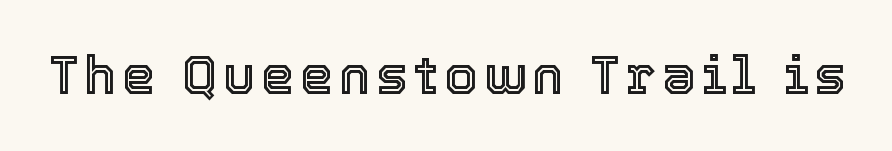
{"italic": "no", "width": "normal", "x_height": "medium", "monospaced": "no", "underline": "no", "glyph_px": 53}
